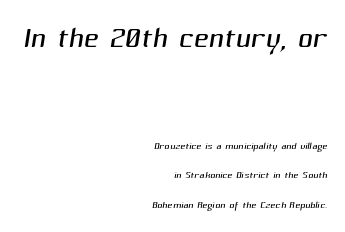
The image shows 41 px light sans-serif type; set right-aligned, loose line spacing (2.14x), normal letter spacing, not underlined; the first (top) block is 2.93x larger; medium stroke contrast and a medium x-height.
